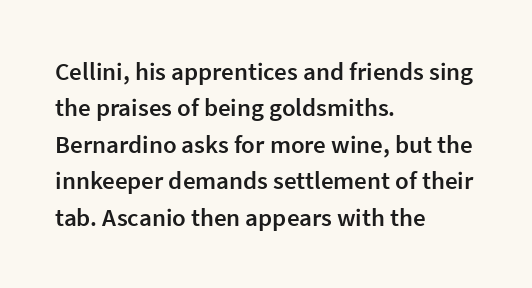
A somewhat darkened texture: the type is semibold rather than bold. If you drew a ruler down the left edge, every line would touch it. The zone under the glyphs is completely vacant. Ascenders rise straight up at ninety degrees. Caption: standard tracking, unaltered. Each new line begins a customary step beneath the previous one.
